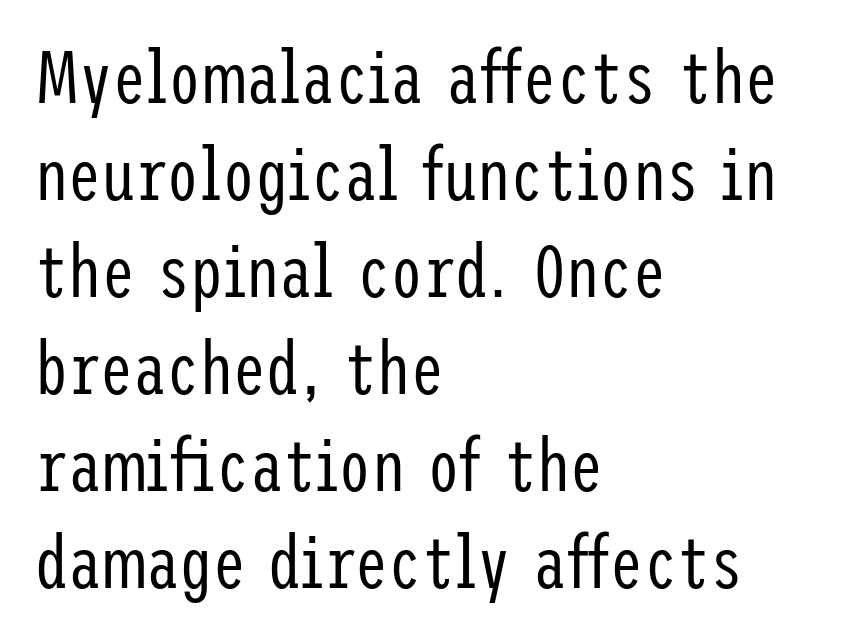
The image shows 74 px regular-weight, condensed sans-serif type, upright; set left-aligned, normal line spacing (1.31x), normal letter spacing, not underlined; low stroke contrast and a medium x-height.
